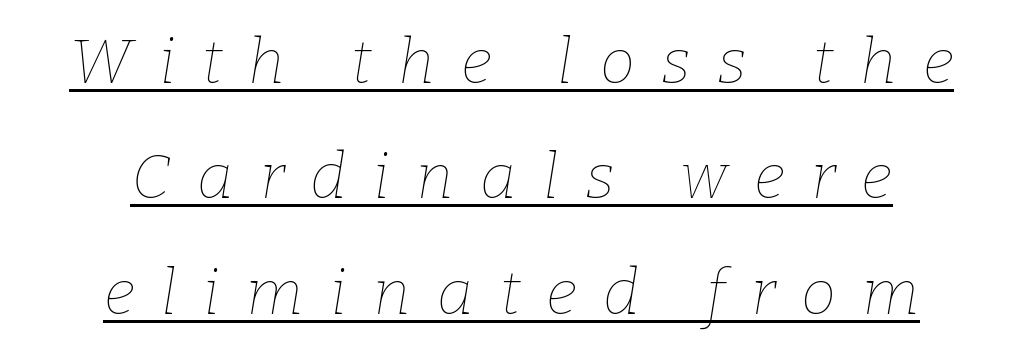
The image shows 63 px thin type, italic (leaning right); set centered, line spacing 1.83x, unusually wide letter spacing (+0.42 em), underlined; low stroke contrast and a medium x-height.
